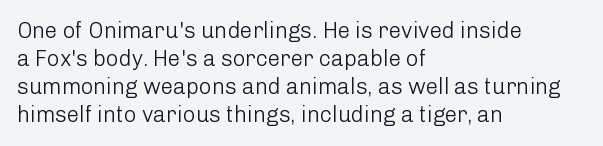
Normally led — the rows are evenly, conventionally spaced. Underlining? Definitely not there. The axis of the letterforms is exactly vertical. The passage is arranged the way most books set body copy — flush left. Default kerning and tracking; the words read as compact shapes.
